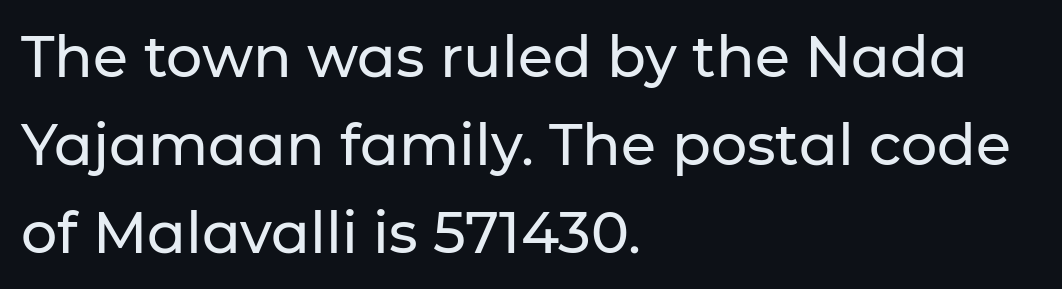
Nope, not italic — everything's standing straight. No word sits above an underline. Proportional: the letters do not fall into vertical columns. There is no visible air inserted between adjacent glyphs. Normally led — the rows are evenly, conventionally spaced.
